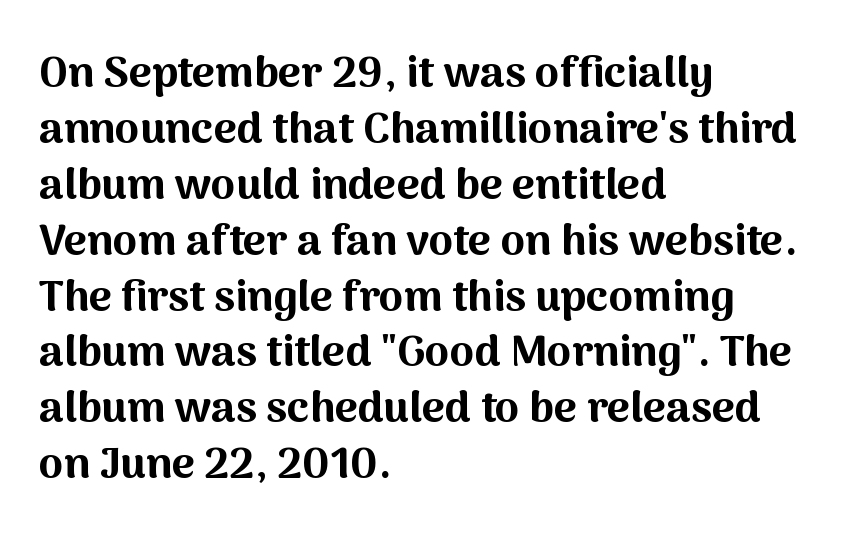
The image shows 44 px bold sans-serif type, upright; set left-aligned, normal line spacing (1.27x), normal letter spacing, not underlined; medium stroke contrast and a medium x-height.
